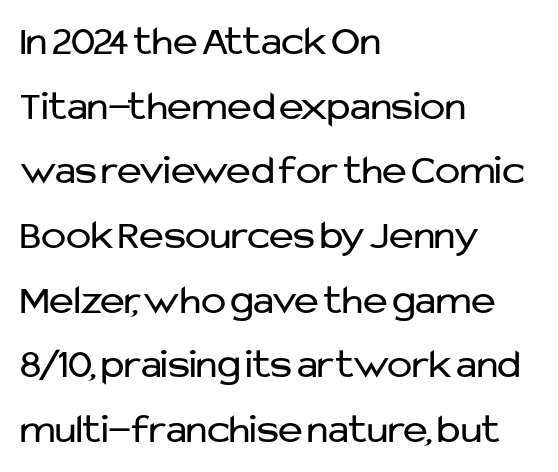
Q: Is the text bold? A: No.
Q: Is the text italic (slanted)? A: No, it is upright.
Q: Is the typeface a serif or a sans-serif typeface? A: Sans-serif.
Q: Is the text underlined? A: No.
Q: How is the paragraph aligned? A: Left-aligned.
Q: Is the spacing between letters normal or unusually wide? A: Normal.
Q: Is the spacing between lines tight, normal or loose? A: Normal.
Q: Width (condensed, normal, or wide)? A: Normal.
Q: Stroke contrast? A: Low.
Q: x-height? A: Medium.
Q: Monospaced? A: No.
